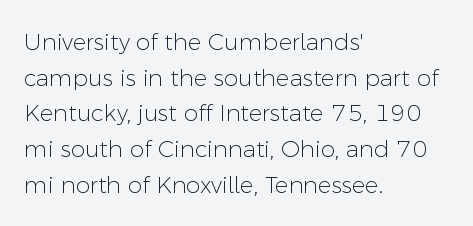
{"italic": "no", "bold": "no", "underline": "no", "align": "left", "line_spacing": "normal", "line_spacing_ratio": 1.55, "letter_spacing": "normal", "letter_spacing_em": 0.0, "glyph_px": 23}
